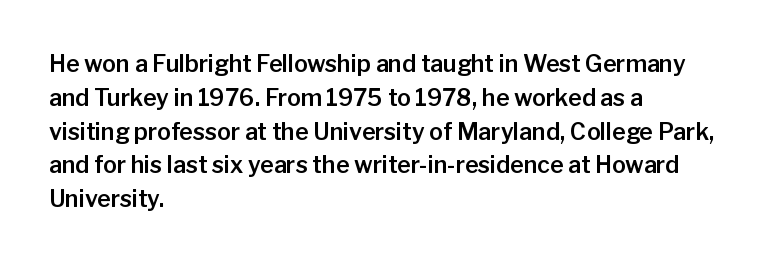
Left-aligned paragraph, ragged on the right. Compared with typical body copy, the letter spacing here is the same. A roman cut, with each character standing at attention. Baseline-to-baseline distance is the conventional proportion of letter height. The string is rendered with underlining switched off.
